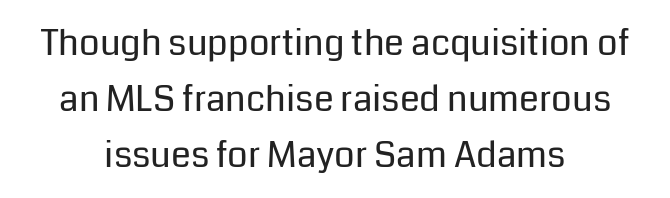
{"serif": "no", "italic": "no", "bold": "no", "weight": "regular", "width": "normal", "stroke_contrast": "low", "x_height": "medium", "monospaced": "no", "underline": "no", "align": "center", "line_spacing": "normal", "line_spacing_ratio": 1.55, "letter_spacing": "normal", "letter_spacing_em": 0.0, "glyph_px": 36}
